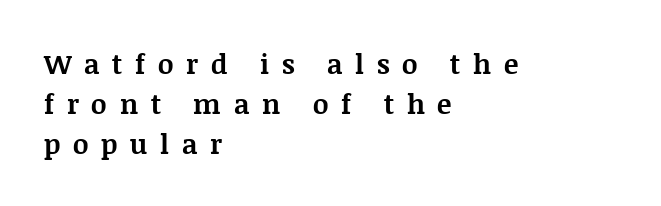
{"italic": "no", "bold": "yes", "underline": "no", "align": "left", "line_spacing": "normal", "line_spacing_ratio": 1.48, "letter_spacing": "wide", "letter_spacing_em": 0.47, "glyph_px": 27}
